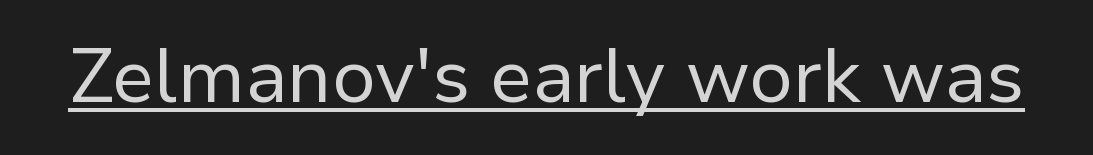
The passage shown is typed in a proportional face where columns would drift. You can see a thin bar hugging the bottom of the glyphs. Letters have the restrained weight of plain body copy at most. Tracking here is standard; glyphs follow each other at the usual distance. Typographically, this falls in the sans-serif category.
